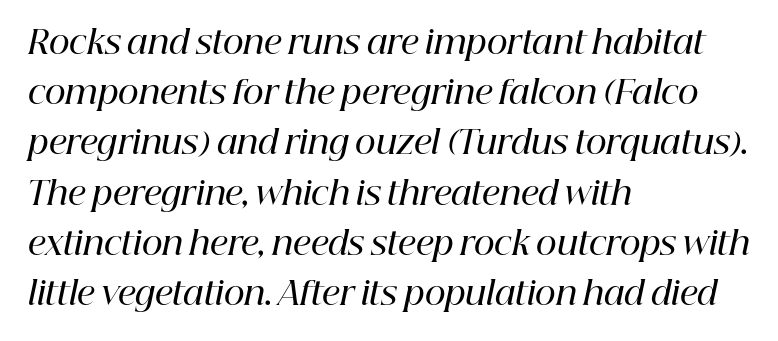
Q: Is the text bold? A: Semi-bold.
Q: Is the text italic (slanted)? A: Yes, it leans right by about 12 degrees.
Q: Is the typeface a serif or a sans-serif typeface? A: Serif.
Q: Is the text underlined? A: No.
Q: How is the paragraph aligned? A: Left-aligned.
Q: Is the spacing between letters normal or unusually wide? A: Normal.
Q: Is the spacing between lines tight, normal or loose? A: Normal.
Q: Width (condensed, normal, or wide)? A: Normal.
Q: Stroke contrast? A: High.
Q: x-height? A: Medium.
Q: Monospaced? A: No.
